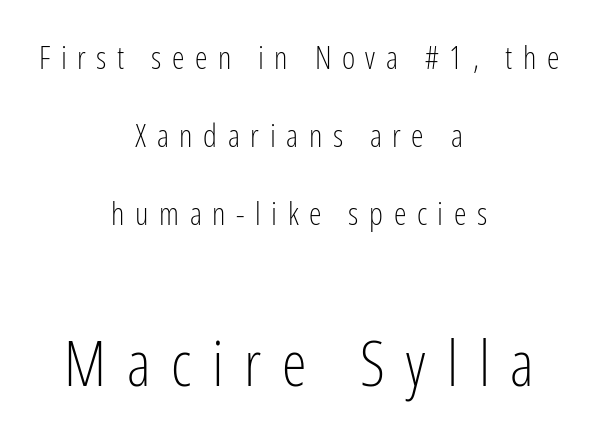
You could fit nearly another row in the gap between these rows. In terms of letterform style, serifs are entirely absent. Honestly, the letter spacing is so wide it's the main thing you notice. This rendering uses center alignment, leaving both contours irregular but symmetric. Ordinary non-slanted type is in use.
